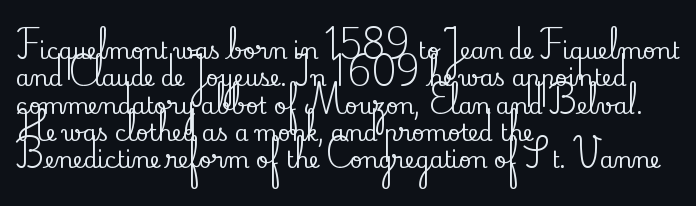
The image shows 22 px text type, upright; set left-aligned, line spacing 1.24x, normal letter spacing, not underlined.
